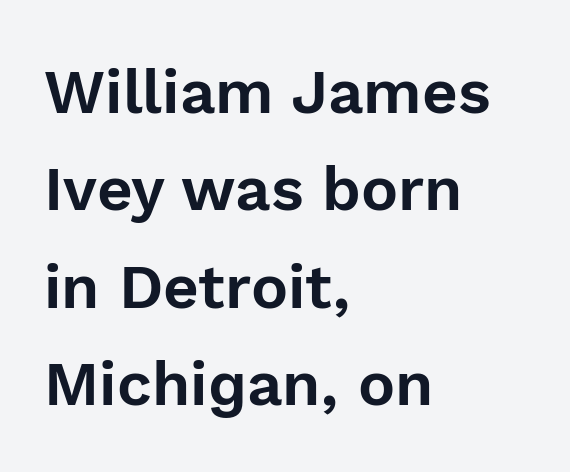
The image shows 62 px sans-serif type, upright; set left-aligned, normal line spacing (1.57x), normal letter spacing, not underlined; a medium x-height.
